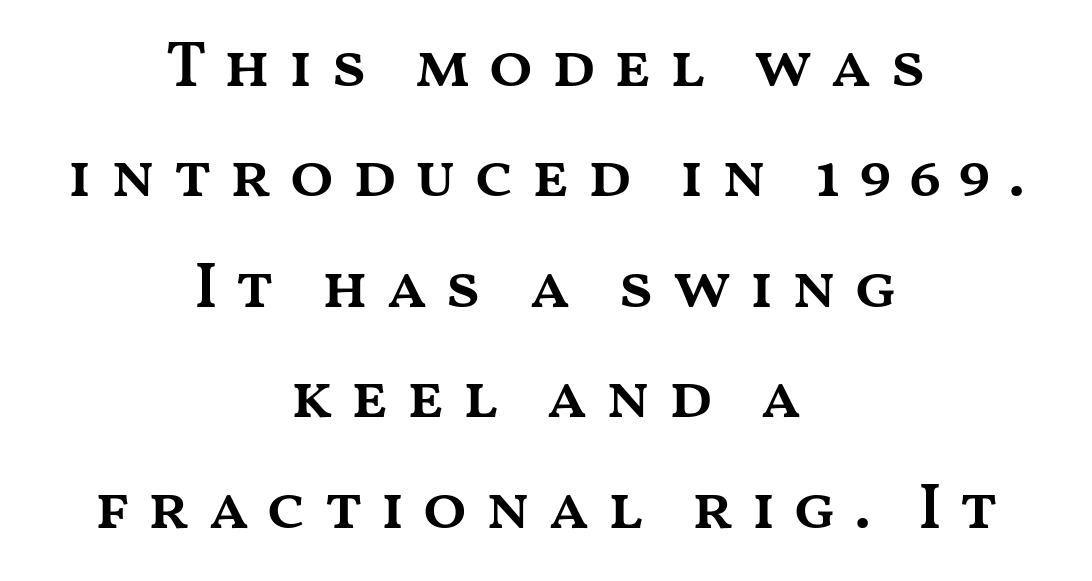
{"italic": "no", "bold": "semi", "weight": "semibold", "width": "wide", "stroke_contrast": "medium", "x_height": "medium", "monospaced": "no", "underline": "no", "align": "center", "line_spacing": "normal", "line_spacing_ratio": 1.7, "letter_spacing": "wide", "letter_spacing_em": 0.26, "glyph_px": 65}
